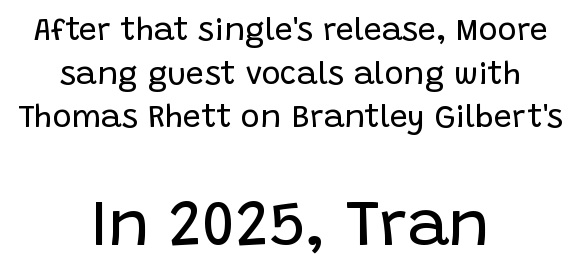
Caption: upper text group reduced, lower text group enlarged. The rows are spaced the way most documents space them. A clean baseline with only descenders dipping below it. The weight would be labelled regular, book, light, or lighter still.
